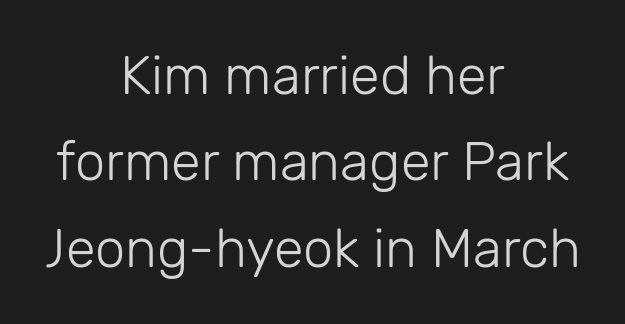
The image shows 54 px light sans-serif type, upright; set centered, normal line spacing (1.6x), normal letter spacing, not underlined; low stroke contrast and a medium x-height.
